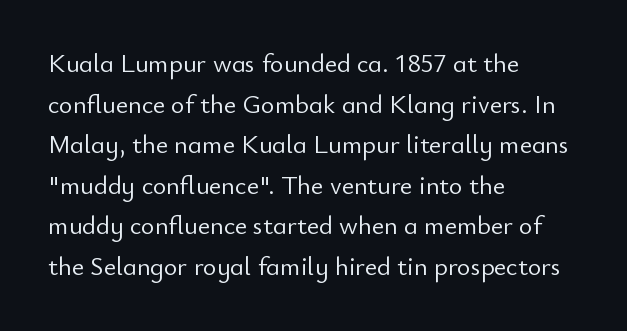
The image shows 26 px text type, upright; set left-aligned, normal line spacing (1.56x), normal letter spacing, not underlined.
